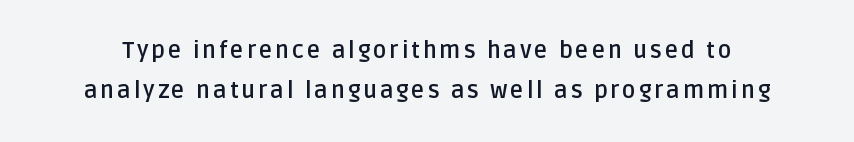
{"italic": "no", "bold": "yes", "underline": "no", "line_spacing_ratio": 1.75, "glyph_px": 23}
